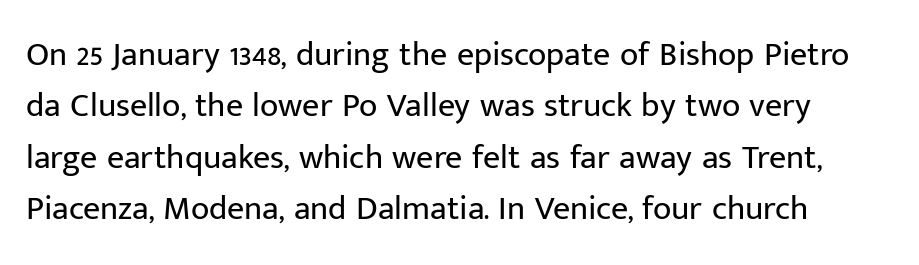
The image shows 34 px regular-weight sans-serif type, upright; set normal line spacing (1.51x), normal letter spacing, not underlined; low stroke contrast and a medium x-height.
